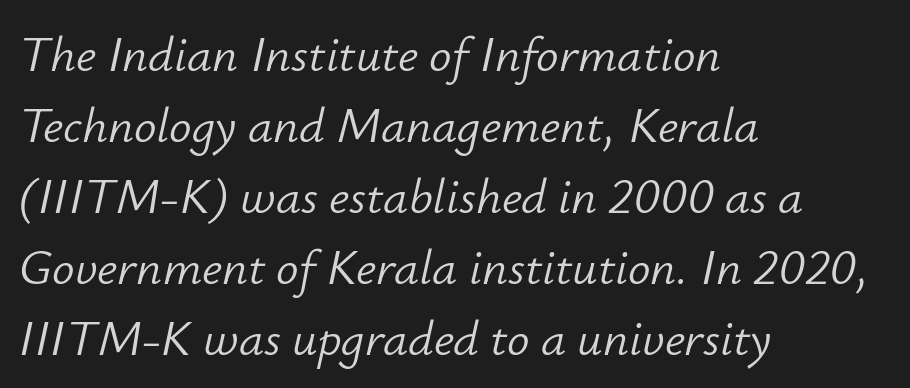
The image shows 50 px light type, italic (leaning right); set left-aligned, normal line spacing (1.42x), normal letter spacing, not underlined; low stroke contrast and a small x-height.
